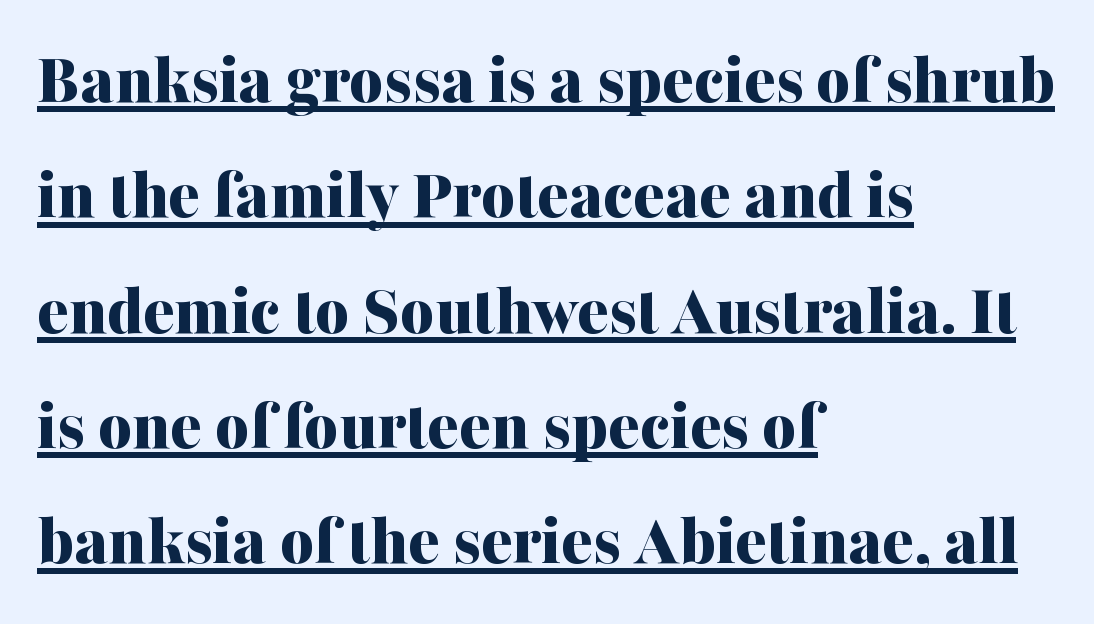
{"serif": "yes", "italic": "no", "bold": "yes", "weight": "bold", "width": "normal", "stroke_contrast": "medium", "x_height": "medium", "monospaced": "no", "underline": "yes", "align": "left", "line_spacing": "normal", "line_spacing_ratio": 1.58, "letter_spacing": "normal", "letter_spacing_em": 0.0, "glyph_px": 73}
